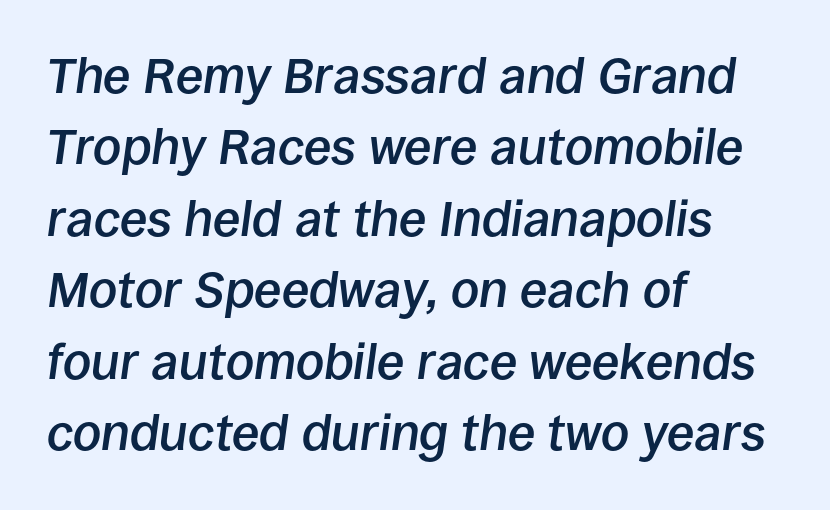
Glance below the letters and you will spot only blank space. Every row of glyphs begins at an identical x-position on the left. Each new line begins a customary step beneath the previous one. These lines are rendered in a variable-pitch font. This rendering leaves character spacing at its baseline value.
